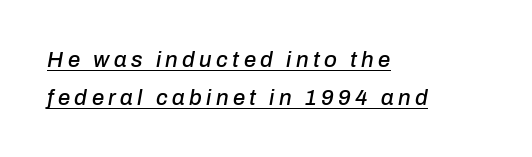
{"italic": "yes", "lean": "right", "slant_degrees": 10, "underline": "yes", "align": "left", "line_spacing_ratio": 1.72, "letter_spacing": "wide", "letter_spacing_em": 0.2, "glyph_px": 22}
